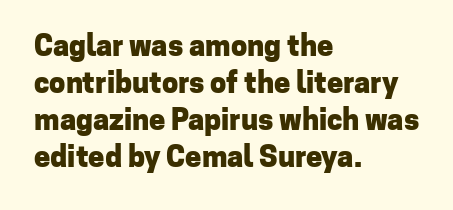
Q: Is the text bold? A: Yes.
Q: Is the text italic (slanted)? A: No, it is upright.
Q: Is the typeface a serif or a sans-serif typeface? A: Sans-serif.
Q: Is the text underlined? A: No.
Q: How is the paragraph aligned? A: Left-aligned.
Q: Is the spacing between letters normal or unusually wide? A: Normal.
Q: Is the spacing between lines tight, normal or loose? A: Normal.
Q: Width (condensed, normal, or wide)? A: Normal.
Q: Stroke contrast? A: Low.
Q: x-height? A: Medium.
Q: Monospaced? A: No.
